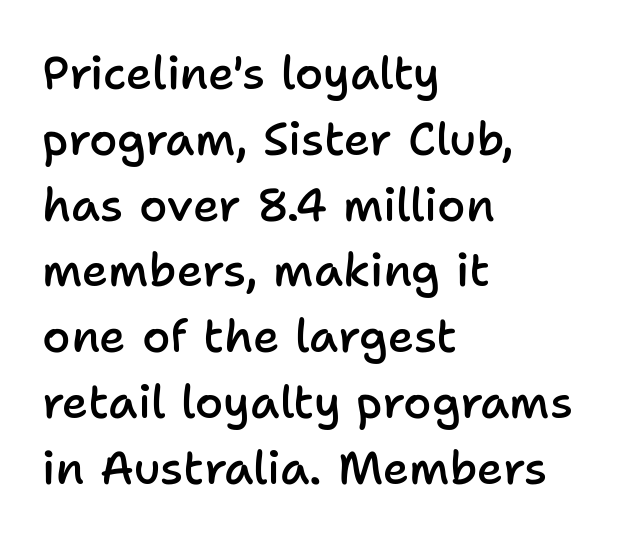
{"serif": "no", "italic": "no", "bold": "semi", "weight": "semibold", "width": "normal", "stroke_contrast": "low", "x_height": "medium", "monospaced": "no", "underline": "no", "align": "left", "line_spacing": "normal", "line_spacing_ratio": 1.43, "letter_spacing": "normal", "letter_spacing_em": 0.0, "glyph_px": 46}
